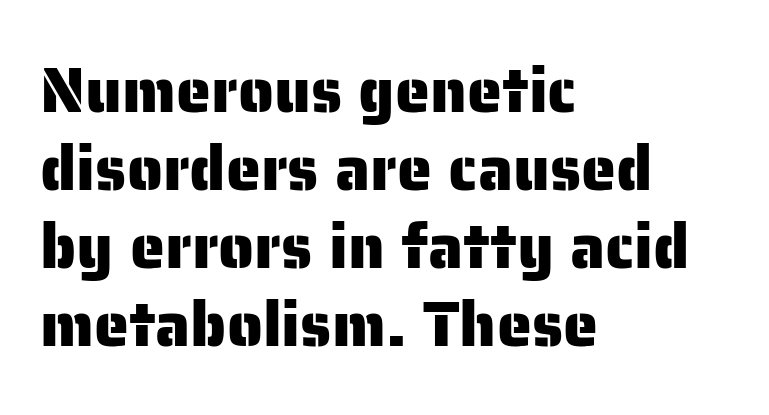
Q: Is the text italic (slanted)? A: No, it is upright.
Q: Is the typeface a serif or a sans-serif typeface? A: Sans-serif.
Q: Is the text underlined? A: No.
Q: How is the paragraph aligned? A: Left-aligned.
Q: Is the spacing between letters normal or unusually wide? A: Normal.
Q: Width (condensed, normal, or wide)? A: Normal.
Q: Stroke contrast? A: Low.
Q: x-height? A: Medium.
Q: Monospaced? A: No.
